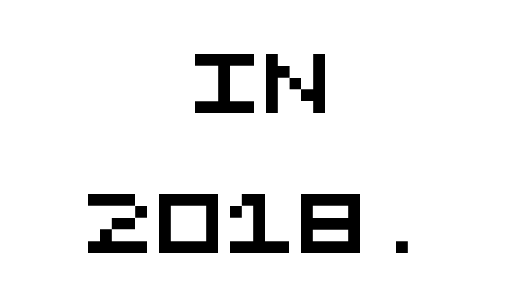
Note the uniform advance width — an 'i' takes as much space as an 'm'. Has an underline been added? It has not. Nope, no serifs anywhere on these letters. The line texture is even and compact thanks to regular tracking. This block would shrink considerably if given ordinary leading; it's expanded now.
